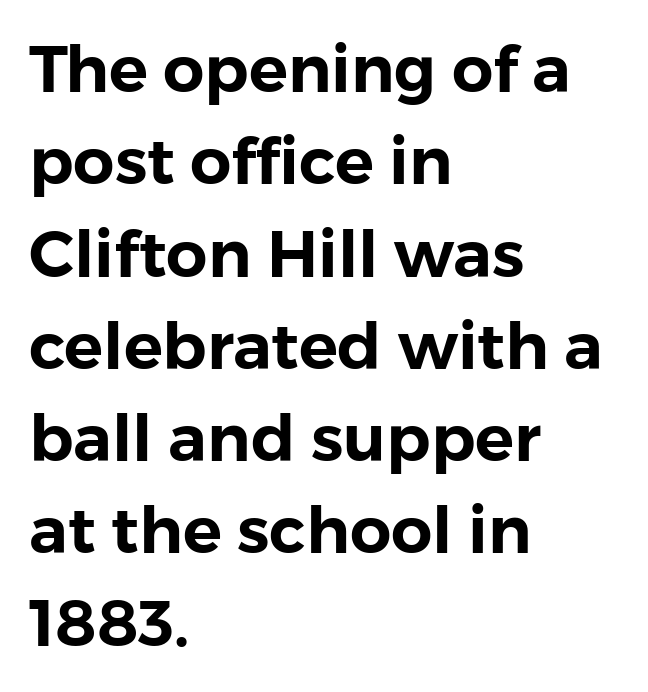
This rendering employs a face without finishing strokes, i.e., a sans-serif. Here the designer chose a conventional face with non-uniform glyph widths. If you drew a line through each stem, it would be perfectly vertical. Anything drawn beneath the words? Only blank space. Normally led — the rows are evenly, conventionally spaced.
